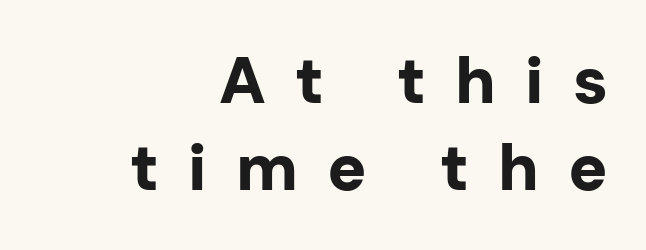
{"serif": "no", "italic": "no", "bold": "yes", "weight": "bold", "width": "normal", "stroke_contrast": "low", "x_height": "medium", "monospaced": "no", "underline": "no", "align": "right", "line_spacing": "normal", "line_spacing_ratio": 1.34, "letter_spacing": "wide", "letter_spacing_em": 0.45, "glyph_px": 65}
